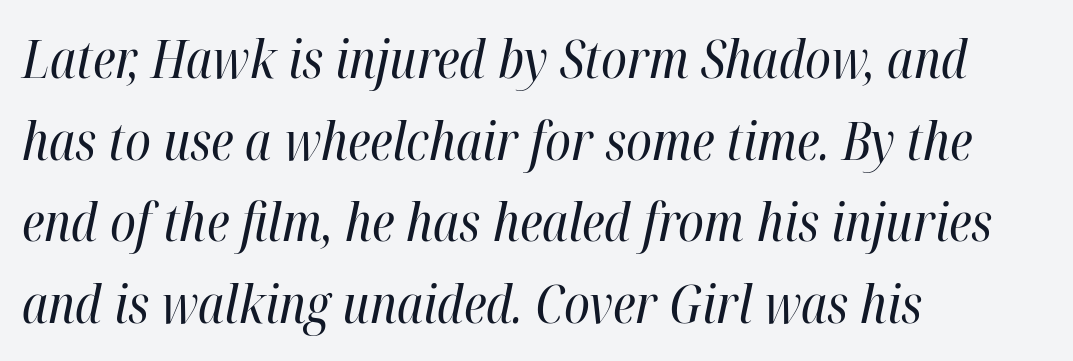
The space beneath each line is pristine and unruled. Spacing verdict: proportional, widths tailored to each character. Summary of vertical rhythm: regular, with standard interline spacing. Yep, that's italic — everything's leaning. Nobody touched the tracking dial on this one.
